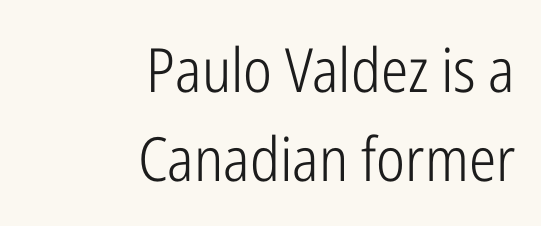
Q: Is the text bold? A: No.
Q: Is the text italic (slanted)? A: No, it is upright.
Q: Is the typeface a serif or a sans-serif typeface? A: Sans-serif.
Q: Is the text underlined? A: No.
Q: How is the paragraph aligned? A: Right-aligned.
Q: Is the spacing between letters normal or unusually wide? A: Normal.
Q: Is the spacing between lines tight, normal or loose? A: Normal.
Q: Width (condensed, normal, or wide)? A: Condensed.
Q: Stroke contrast? A: Low.
Q: x-height? A: Medium.
Q: Monospaced? A: No.
